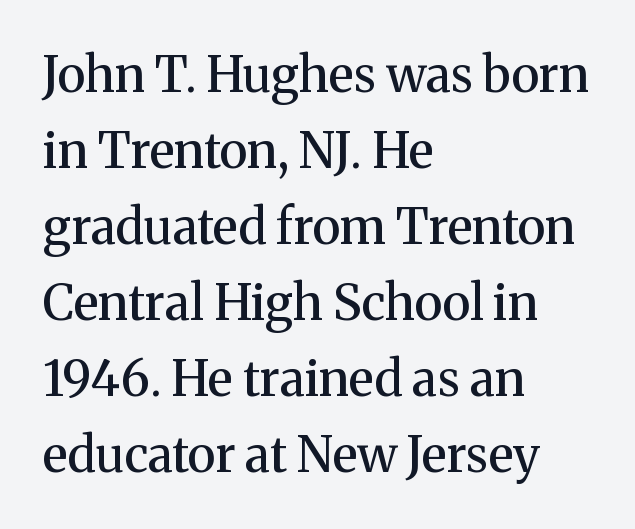
No extra tracking has been applied to these lines. Leading matches the norm, producing a regular column. I'd call this a serif setting — the letters wear small feet. Weight: semibold (demi). Descender tails drop into unmarked territory. Proportional: the letters do not fall into vertical columns.
